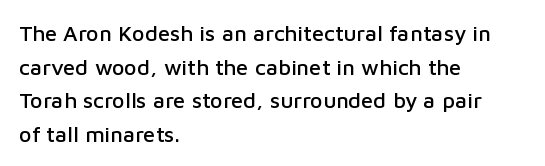
One glance says typical: line gaps are just what's usual. The letters stand upright; this is a roman face. The gap between lines stays unmarked. These lines keep a tight, regular rhythm from letter to letter. Casual observation: everything's shoved over to the left.
